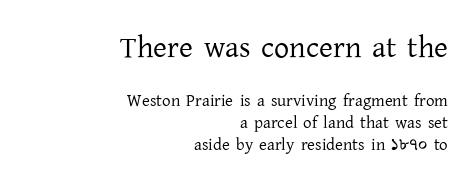
The image shows 30 px regular-weight serif type, upright; set right-aligned, normal line spacing (1.28x), normal letter spacing, not underlined; the first (top) block is 1.76x larger; low stroke contrast and a medium x-height.
